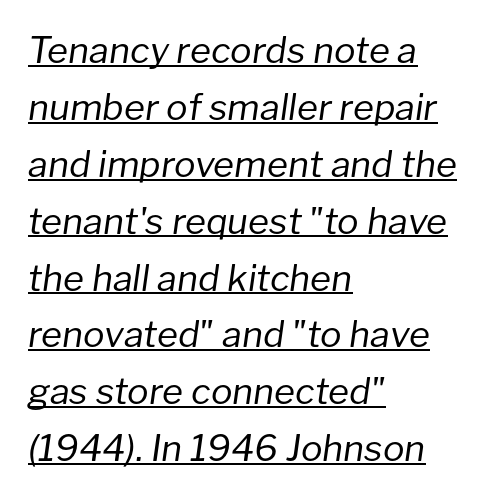
Q: Is the text bold? A: No.
Q: Is the text italic (slanted)? A: Yes, it leans right by about 8 degrees.
Q: Is the text underlined? A: Yes.
Q: How is the paragraph aligned? A: Left-aligned.
Q: Is the spacing between letters normal or unusually wide? A: Normal.
Q: Is the spacing between lines tight, normal or loose? A: Normal.
Q: Width (condensed, normal, or wide)? A: Normal.
Q: Stroke contrast? A: Low.
Q: x-height? A: Medium.
Q: Monospaced? A: No.
